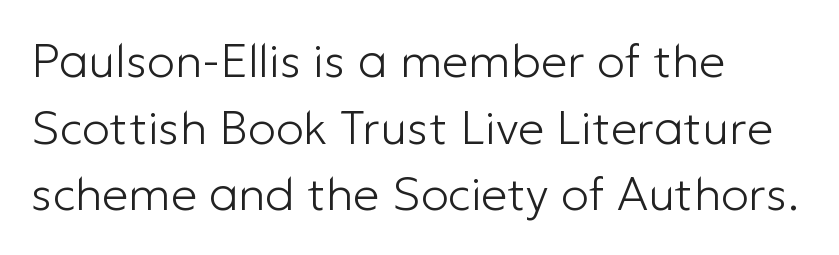
{"serif": "no", "italic": "no", "bold": "no", "weight": "light", "width": "normal", "stroke_contrast": "low", "x_height": "medium", "monospaced": "no", "underline": "no", "align": "left", "line_spacing": "normal", "line_spacing_ratio": 1.42, "letter_spacing": "normal", "letter_spacing_em": 0.0, "glyph_px": 47}
